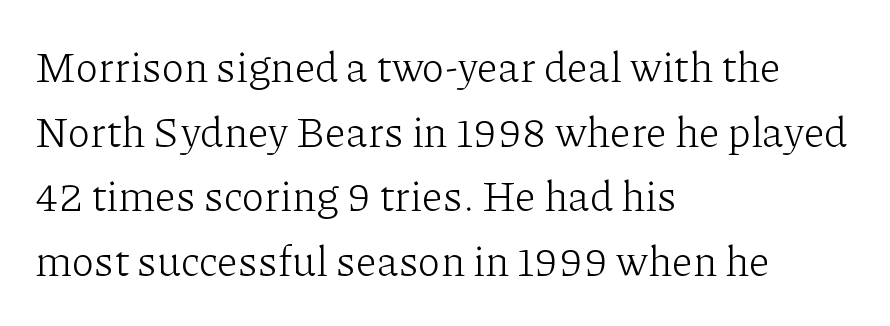
Horizontal bands of white between lines are of average thickness. The lines in this sample share a left origin and differ only in where they stop. Italic: no, the glyphs are upright roman. Compared with a typical body face, this is equally light or lighter still.
